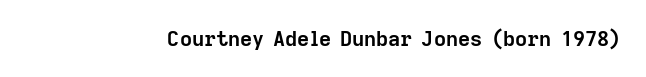
{"italic": "no", "bold": "yes", "underline": "no", "letter_spacing": "normal", "letter_spacing_em": 0.0, "glyph_px": 21}
